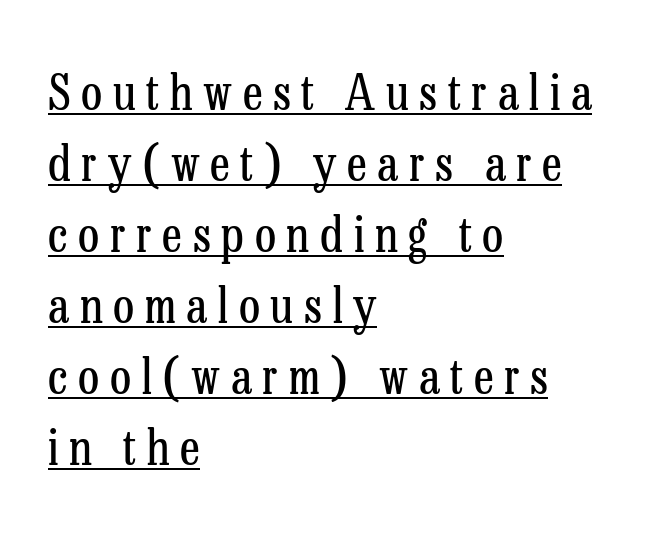
Serifs: yes, visible at the terminals of the letterforms. The typesetter has applied underlining to the passage shown. How would I describe the line gaps? Plain and ordinary. Where is the straight margin? On the left. Is the type heavy? It reads as light-to-regular instead.
